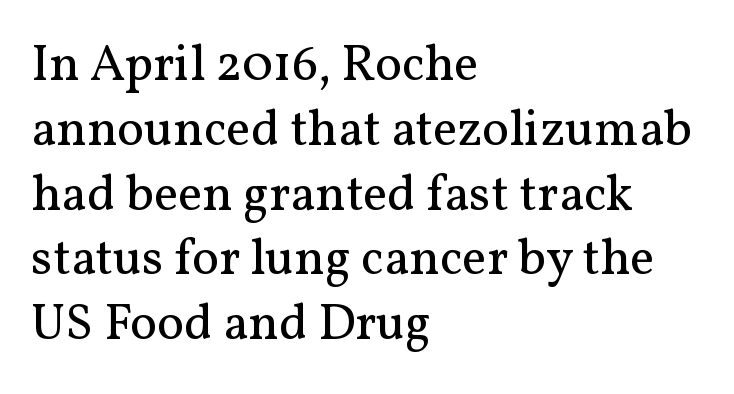
Q: Is the text bold? A: No.
Q: Is the text italic (slanted)? A: No, it is upright.
Q: Is the typeface a serif or a sans-serif typeface? A: Serif.
Q: Is the text underlined? A: No.
Q: How is the paragraph aligned? A: Left-aligned.
Q: Is the spacing between letters normal or unusually wide? A: Normal.
Q: Is the spacing between lines tight, normal or loose? A: Normal.
Q: Width (condensed, normal, or wide)? A: Normal.
Q: Stroke contrast? A: Medium.
Q: x-height? A: Medium.
Q: Monospaced? A: No.
